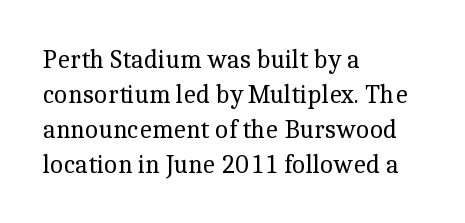
The image shows 26 px text type, upright; set left-aligned, normal line spacing (1.35x), normal letter spacing, not underlined.
